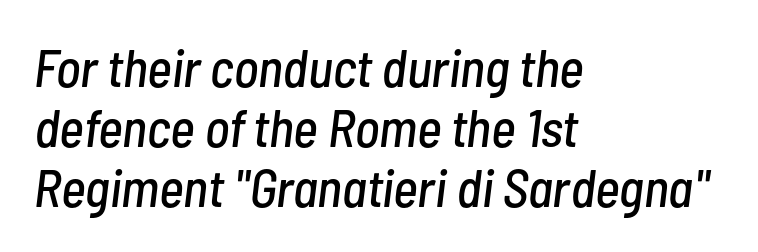
{"italic": "yes", "lean": "right", "slant_degrees": 7, "width": "condensed", "stroke_contrast": "low", "x_height": "medium", "monospaced": "no", "underline": "no", "align": "left", "line_spacing": "tight", "line_spacing_ratio": 1.13, "letter_spacing": "normal", "letter_spacing_em": 0.0, "glyph_px": 53}
